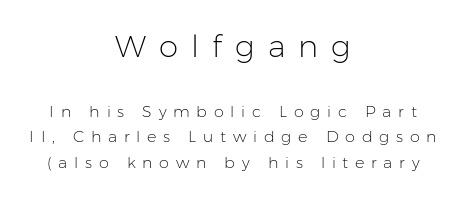
{"serif": "no", "italic": "no", "bold": "no", "weight": "light", "width": "normal", "stroke_contrast": "low", "x_height": "medium", "monospaced": "no", "underline": "no", "align": "center", "line_spacing": "normal", "line_spacing_ratio": 1.61, "letter_spacing": "wide", "letter_spacing_em": 0.42, "larger_block": "first", "size_ratio": 1.94, "glyph_px": 31}
